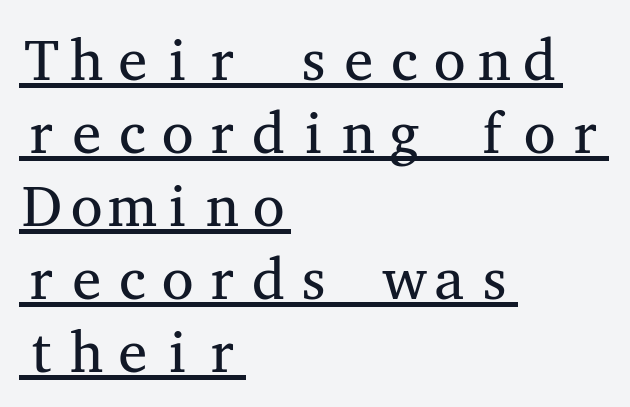
The image shows 58 px regular-weight, wide serif type, upright, monospaced; set left-aligned, normal line spacing (1.26x), normal letter spacing, underlined; medium stroke contrast and a medium x-height.
